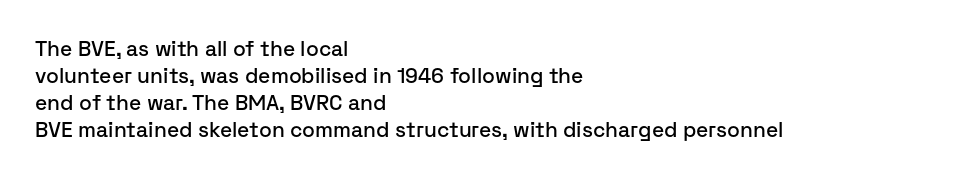
The image shows 21 px text type, upright; set left-aligned, normal line spacing (1.28x), normal letter spacing, not underlined.
